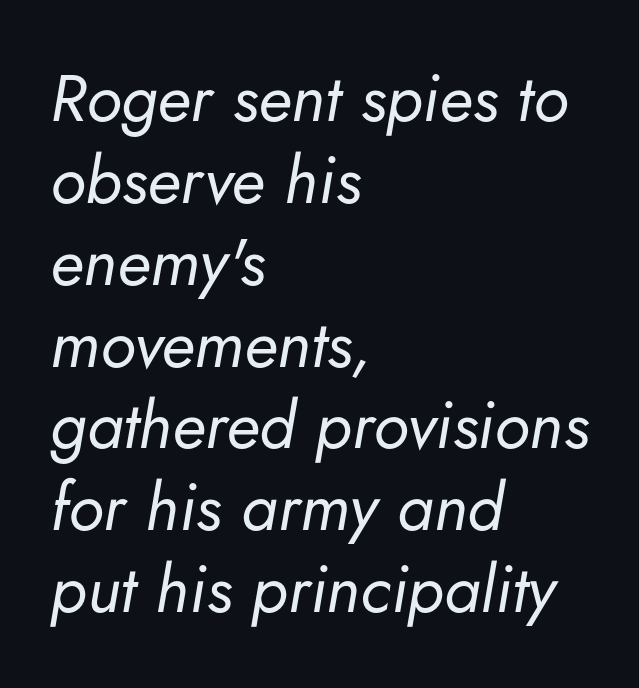
The image shows 66 px regular-weight type, italic (leaning right); set left-aligned, line spacing 1.24x, normal letter spacing, not underlined; low stroke contrast and a small x-height.
